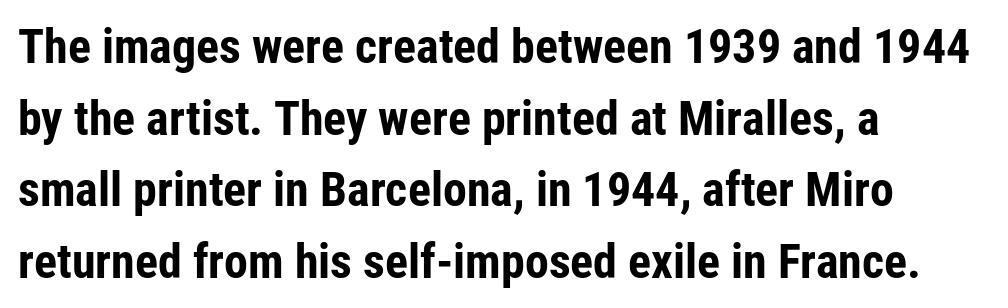
The image shows 48 px bold, condensed sans-serif type, upright; set left-aligned, normal line spacing (1.49x), normal letter spacing, not underlined; low stroke contrast and a medium x-height.
